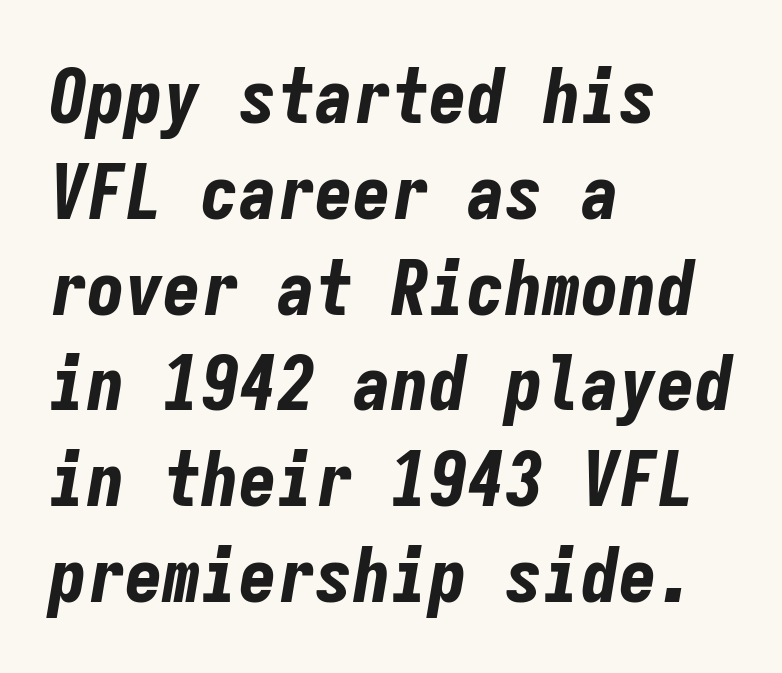
Students, note that the glyphs here touch the page at normal intervals. Is the block centered? No — it sits flush against the left margin. This sample uses an oblique cut, with every glyph tilted off the vertical. Strong, thick strokes mark this as bold type. The space directly below the letters is spotless. Note the uniform advance width — an 'i' takes as much space as an 'm'.
